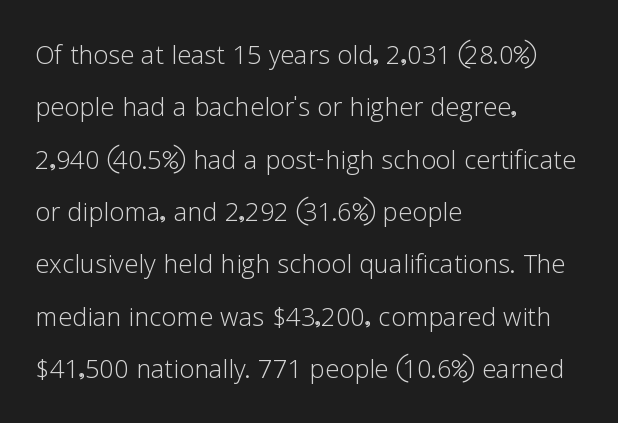
Q: Is the text bold? A: No.
Q: Is the text italic (slanted)? A: No, it is upright.
Q: Is the typeface a serif or a sans-serif typeface? A: Sans-serif.
Q: Is the text underlined? A: No.
Q: How is the paragraph aligned? A: Left-aligned.
Q: Is the spacing between letters normal or unusually wide? A: Normal.
Q: Is the spacing between lines tight, normal or loose? A: Normal.
Q: Width (condensed, normal, or wide)? A: Normal.
Q: Stroke contrast? A: Low.
Q: x-height? A: Medium.
Q: Monospaced? A: No.
